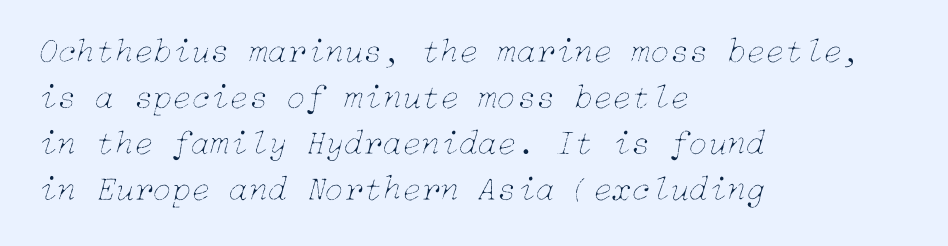
Q: Is the text bold? A: No.
Q: Is the text italic (slanted)? A: Yes, it leans right by about 15 degrees.
Q: Is the text underlined? A: No.
Q: How is the paragraph aligned? A: Left-aligned.
Q: Is the spacing between letters normal or unusually wide? A: Normal.
Q: Is the spacing between lines tight, normal or loose? A: Normal.
Q: Width (condensed, normal, or wide)? A: Normal.
Q: Stroke contrast? A: Low.
Q: x-height? A: Medium.
